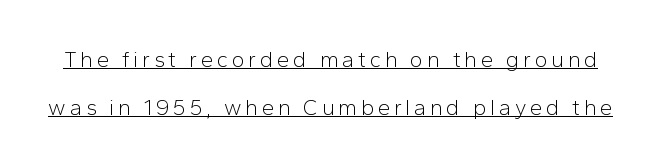
{"italic": "no", "bold": "no", "underline": "yes", "line_spacing": "loose", "line_spacing_ratio": 2.16, "glyph_px": 22}
